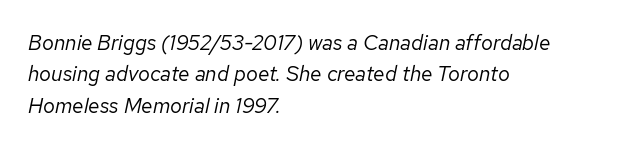
The image shows 21 px text type, italic (leaning right); set left-aligned, normal line spacing (1.49x), normal letter spacing, not underlined.
